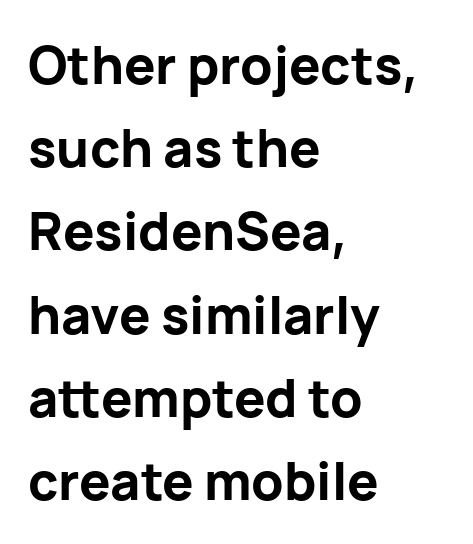
The image shows 52 px bold sans-serif type, upright; set left-aligned, normal line spacing (1.6x), normal letter spacing, not underlined; low stroke contrast and a medium x-height.
